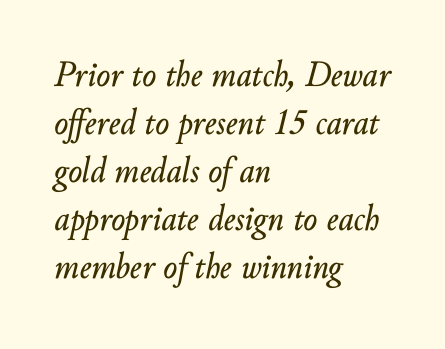
Q: Is the text italic (slanted)? A: Yes, it leans right by about 10 degrees.
Q: Is the text underlined? A: No.
Q: How is the paragraph aligned? A: Left-aligned.
Q: Is the spacing between letters normal or unusually wide? A: Normal.
Q: Is the spacing between lines tight, normal or loose? A: Normal.
Q: Width (condensed, normal, or wide)? A: Normal.
Q: Stroke contrast? A: Low.
Q: x-height? A: Small.
Q: Monospaced? A: No.
